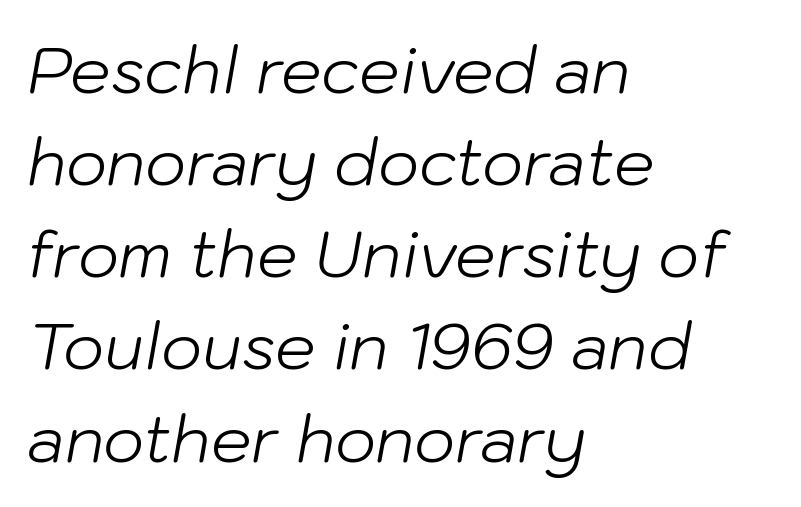
You can tell it's italic because the verticals aren't actually vertical. One-word summary of the alignment: left. The foot of each line stays bare and open. The type is set solid horizontally, with unmodified tracking.
